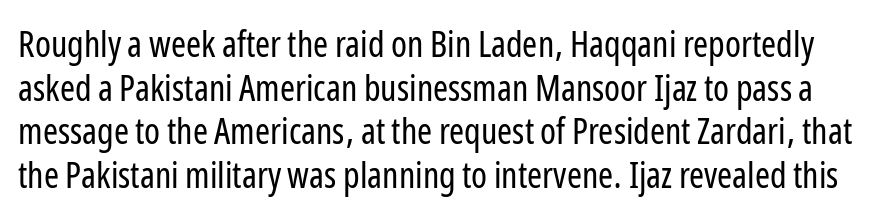
Q: Is the text bold? A: No.
Q: Is the text italic (slanted)? A: No, it is upright.
Q: Is the typeface a serif or a sans-serif typeface? A: Sans-serif.
Q: Is the text underlined? A: No.
Q: Is the spacing between letters normal or unusually wide? A: Normal.
Q: Width (condensed, normal, or wide)? A: Condensed.
Q: Stroke contrast? A: Low.
Q: x-height? A: Medium.
Q: Monospaced? A: No.
